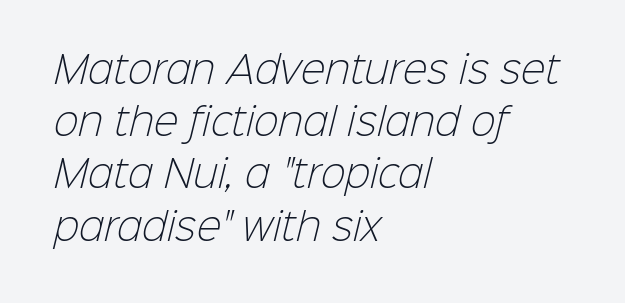
Q: Is the text bold? A: No.
Q: Is the typeface a serif or a sans-serif typeface? A: Sans-serif.
Q: Is the text underlined? A: No.
Q: How is the paragraph aligned? A: Left-aligned.
Q: Is the spacing between letters normal or unusually wide? A: Normal.
Q: Is the spacing between lines tight, normal or loose? A: Normal.
Q: Width (condensed, normal, or wide)? A: Normal.
Q: Stroke contrast? A: Low.
Q: x-height? A: Medium.
Q: Monospaced? A: No.
